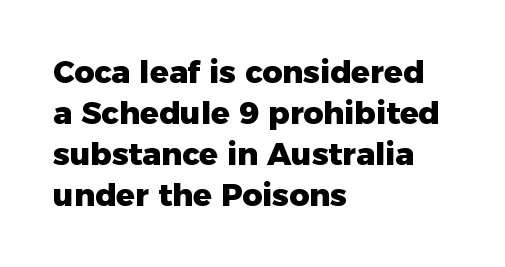
{"serif": "no", "italic": "no", "bold": "yes", "weight": "heavy", "width": "normal", "stroke_contrast": "low", "x_height": "medium", "monospaced": "no", "underline": "no", "align": "left", "line_spacing": "normal", "line_spacing_ratio": 1.32, "letter_spacing": "normal", "letter_spacing_em": 0.0, "glyph_px": 31}
